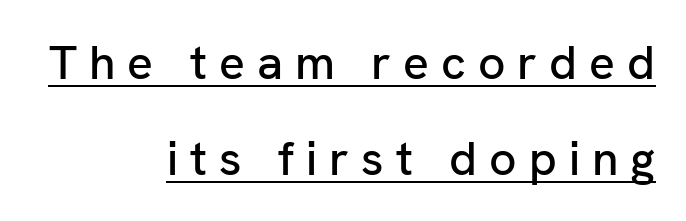
The lettering is marked with a stroke running underneath it. Quick note: interline space is abundant. Is this a sans? Yes — the strokes have no serifs. The face used here is proportionally spaced, like ordinary book or web type.
